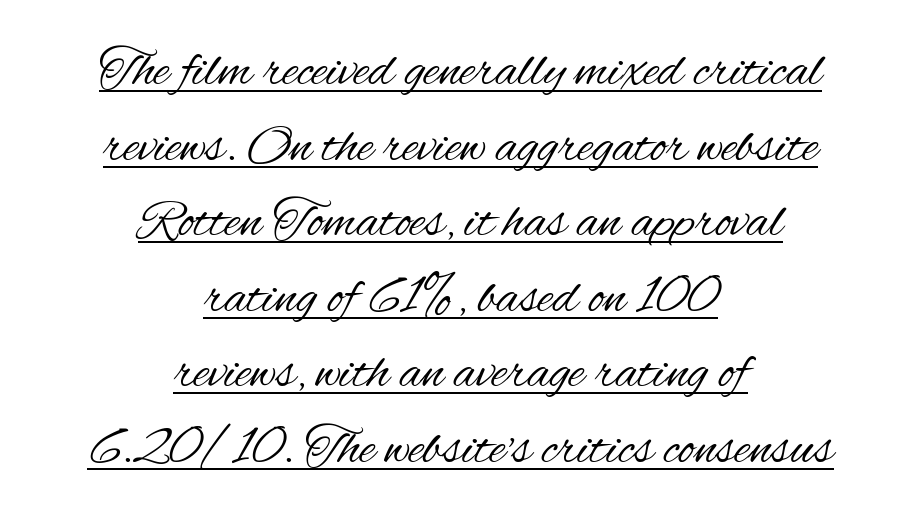
Q: Is the text bold? A: No.
Q: Is the text italic (slanted)? A: Yes.
Q: Is the typeface a serif or a sans-serif typeface? A: Sans-serif.
Q: Is the text underlined? A: Yes.
Q: How is the paragraph aligned? A: Centered.
Q: Is the spacing between letters normal or unusually wide? A: Normal.
Q: Is the spacing between lines tight, normal or loose? A: Normal.
Q: Width (condensed, normal, or wide)? A: Condensed.
Q: Stroke contrast? A: Medium.
Q: x-height? A: Small.
Q: Monospaced? A: No.
